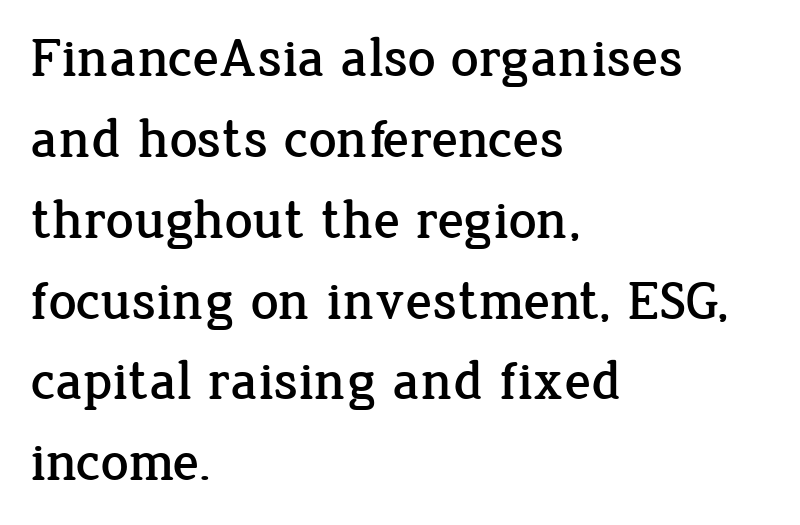
The image shows 55 px serif type, upright; set left-aligned, normal line spacing (1.47x), normal letter spacing, not underlined; low stroke contrast and a medium x-height.
